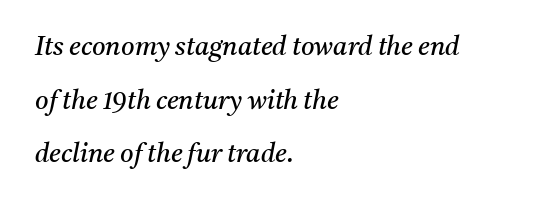
Visually the block forms a straight wall on the left and a jagged coastline on the right. No extra tracking has been applied to these lines. The lettering tilts uniformly, giving the passage an italic look. How would I describe the line gaps? Wide and relaxed. Descenders hang freely into open space. This reads as an unemphasized weight, regular at the heaviest.
